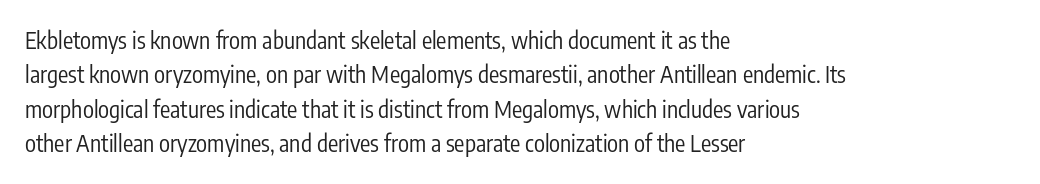
Observe the ordinary spacing: letters are neighbours, not strangers. Only glyphs here, with clear space below each row. Honestly, the row spacing looks completely unremarkable. No letter is thick-stroked: the sample isn't bold.
